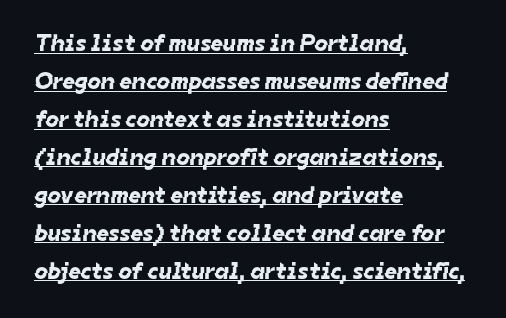
The leading is moderate, giving the passage an even texture. Is there an underline? Yes — a line sits under the letters. Which margin do the lines hug? The left one — the right edge is uneven. The rendering keeps characters at their native spacing.
